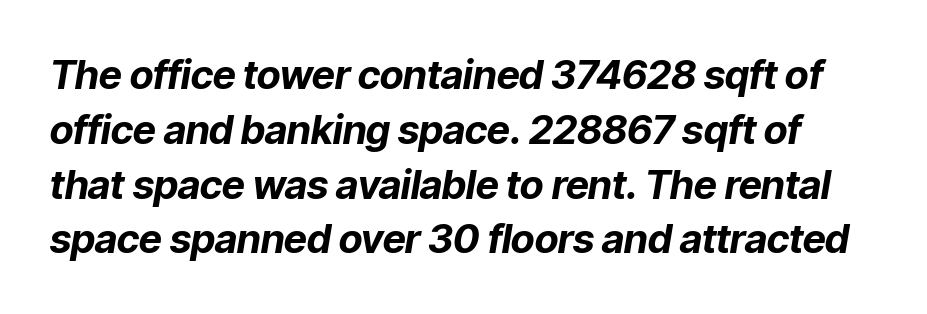
The image shows 40 px bold type, italic (leaning right); set normal line spacing (1.37x), normal letter spacing, not underlined; low stroke contrast and a medium x-height.
